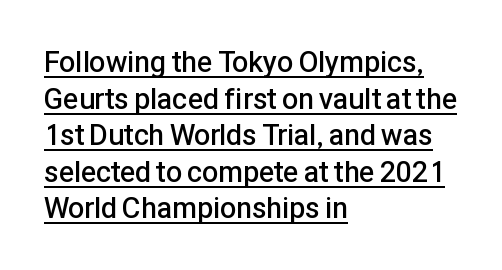
The image shows 29 px semibold sans-serif type, upright; set left-aligned, normal line spacing (1.26x), normal letter spacing, underlined; low stroke contrast and a medium x-height.
